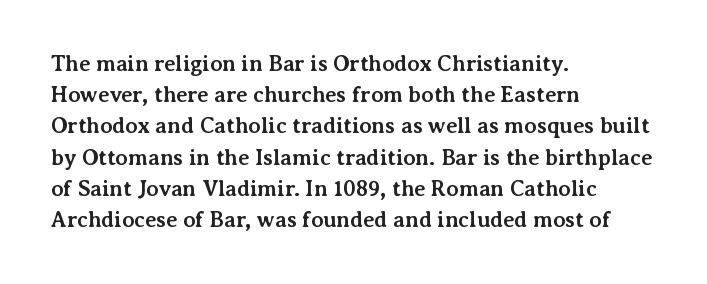
{"italic": "no", "bold": "yes", "underline": "no", "align": "left", "line_spacing": "normal", "line_spacing_ratio": 1.42, "letter_spacing": "normal", "letter_spacing_em": 0.0, "glyph_px": 22}
